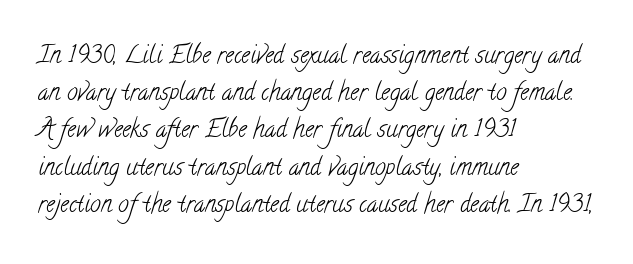
Beneath every word, the page is bare. The leading is moderate, giving the passage an even texture. This sample uses plain, unmodified letter spacing. Vertical stems look standard width or narrower in stroke. This sample is left-justified, so line endings fall wherever the words run out.
